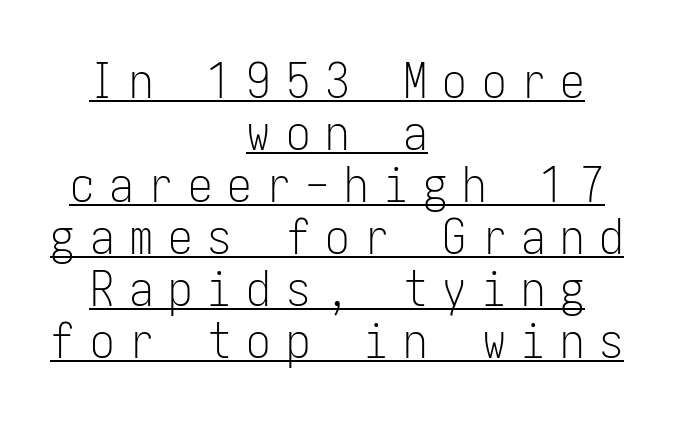
Q: Is the text bold? A: No.
Q: Is the text italic (slanted)? A: No, it is upright.
Q: Is the typeface a serif or a sans-serif typeface? A: Sans-serif.
Q: Is the text underlined? A: Yes.
Q: How is the paragraph aligned? A: Centered.
Q: Is the spacing between letters normal or unusually wide? A: Unusually wide.
Q: Is the spacing between lines tight, normal or loose? A: Tight.
Q: Width (condensed, normal, or wide)? A: Condensed.
Q: Stroke contrast? A: Low.
Q: x-height? A: Medium.
